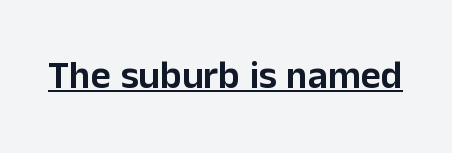
The image shows 39 px sans-serif type, upright; set normal letter spacing, underlined; low stroke contrast and a medium x-height.
